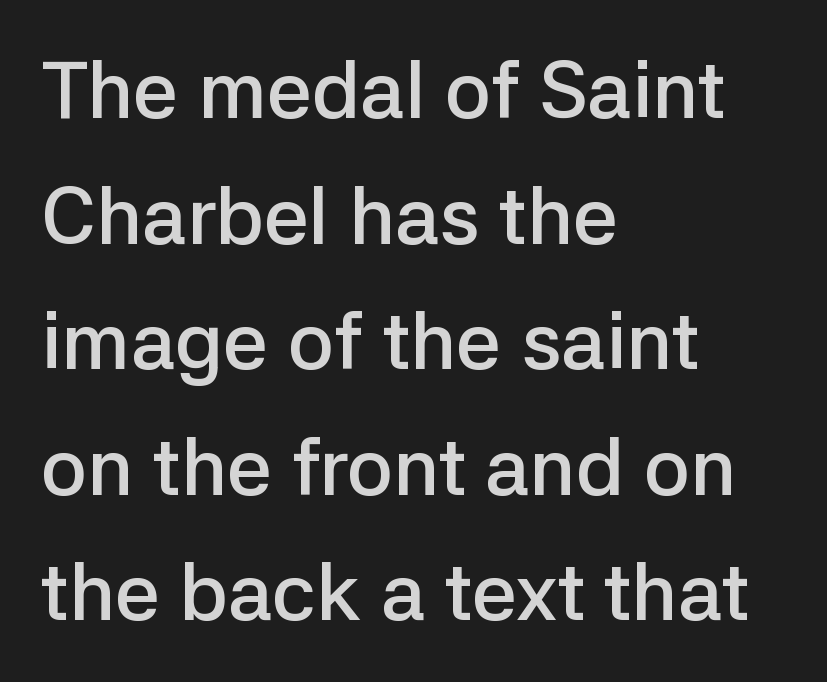
Beneath every word, the page is bare. The paragraph has a hard left edge and a soft right edge. The rendering uses a moderate line-height, typical for paragraphs. Do the letters lean? They stand straight.
